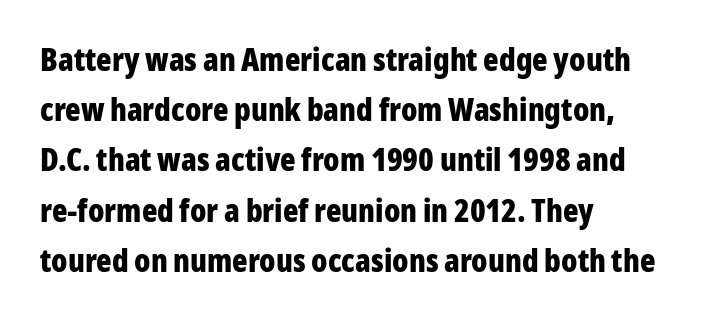
The image shows 32 px bold, condensed sans-serif type, upright; set left-aligned, normal line spacing (1.57x), normal letter spacing, not underlined; low stroke contrast and a medium x-height.
